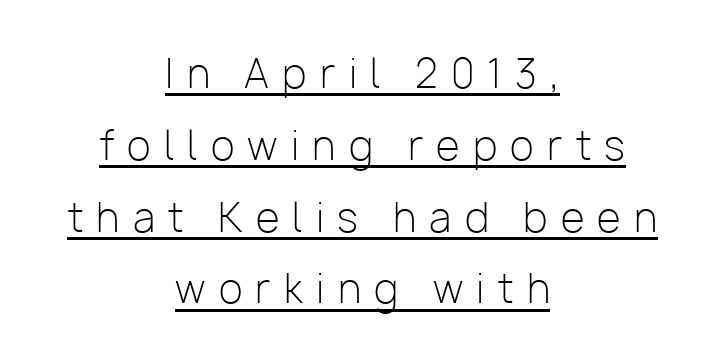
{"serif": "no", "italic": "no", "bold": "no", "weight": "light", "width": "normal", "stroke_contrast": "low", "x_height": "medium", "monospaced": "no", "underline": "yes", "align": "center", "line_spacing_ratio": 1.84, "letter_spacing": "wide", "letter_spacing_em": 0.34, "glyph_px": 39}
